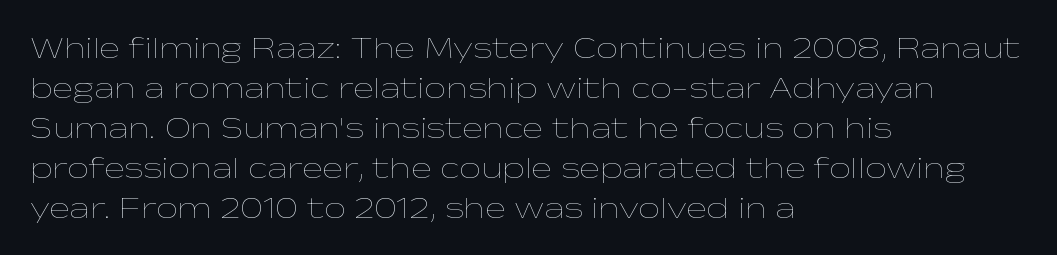
Summary of weight: not heavy and not bold. The passage shown stacks its lines at a standard gap. The lettering holds an erect, upright posture throughout. These lines are rendered in a variable-pitch font. Every row of glyphs begins at an identical x-position on the left. Is the letter spacing exaggerated? No — it looks like the ordinary default.
